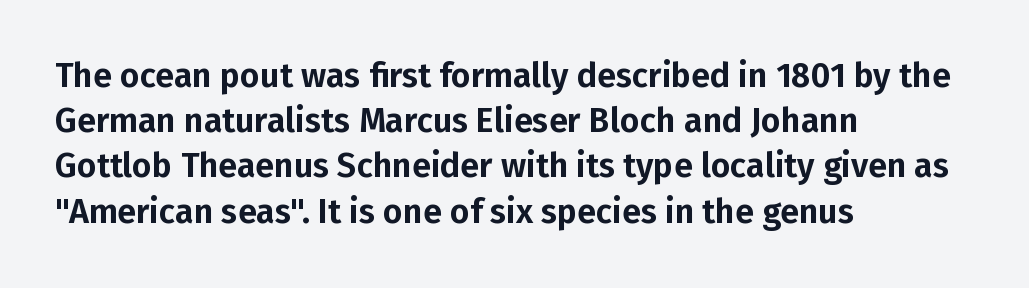
It's the straight-up-and-down kind of type. The letters advance in unequal steps, a hallmark of proportional type. In terms of letterspacing, this is plain default setting. A bare baseline throughout the passage.
